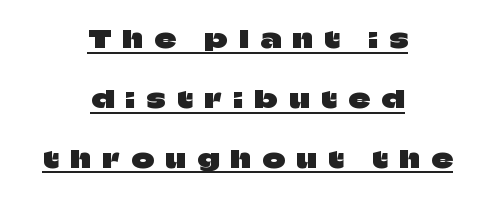
Widely set lines give the paragraph a tall, airy silhouette. The letterforms stand isolated, each surrounded by extra space. This rendering uses center alignment, leaving both contours irregular but symmetric. Has an underline been added? It has. A roman cut, with each character standing at attention.
